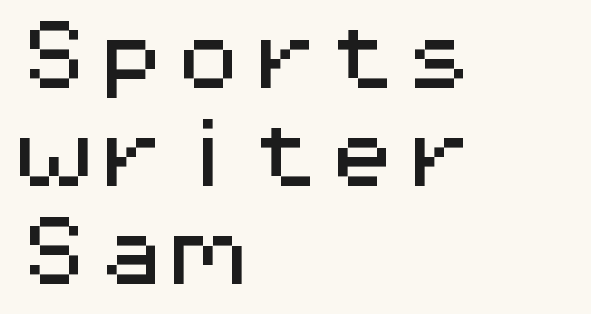
You could call the tracking neutral — neither tight nor loose. Monospaced: the letters line up in strict vertical columns. A typesetter would mark this as roman, not italic. Type without underlining. A normal amount of white space separates one row of letters from the next. The passage shown is typeset with a sans-serif family.
